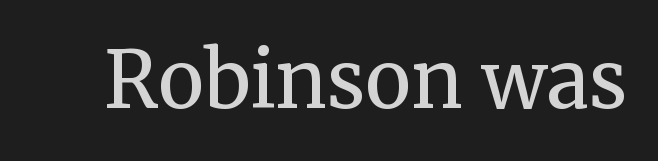
{"serif": "yes", "italic": "no", "bold": "no", "weight": "regular", "width": "normal", "stroke_contrast": "medium", "x_height": "medium", "monospaced": "no", "underline": "no", "letter_spacing": "normal", "letter_spacing_em": 0.0, "glyph_px": 78}
